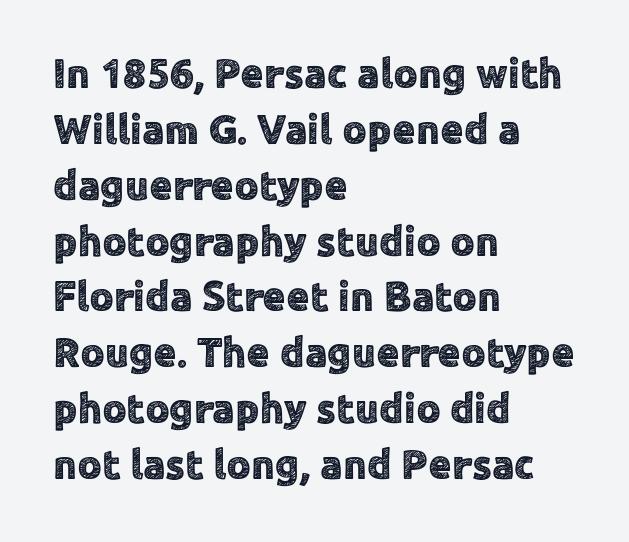
Q: Is the text italic (slanted)? A: No, it is upright.
Q: Is the typeface a serif or a sans-serif typeface? A: Sans-serif.
Q: Is the text underlined? A: No.
Q: How is the paragraph aligned? A: Left-aligned.
Q: Is the spacing between letters normal or unusually wide? A: Normal.
Q: Is the spacing between lines tight, normal or loose? A: Normal.
Q: Width (condensed, normal, or wide)? A: Normal.
Q: x-height? A: Medium.
Q: Monospaced? A: No.
